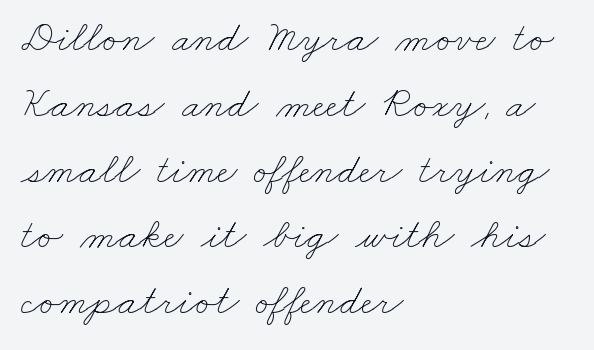
Between one letter and the next there's only the usual sliver of space. The letterforms sit at book weight or below. Here the designer chose a conventional face with non-uniform glyph widths. Alignment: flush left.
